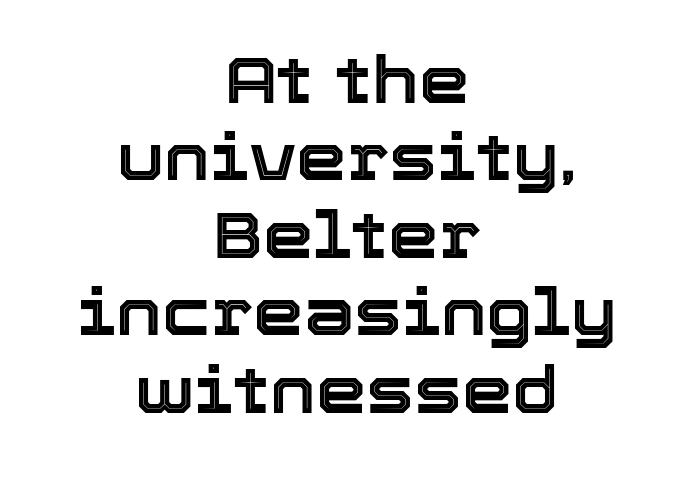
The face used here is proportionally spaced, like ordinary book or web type. The area under the type is left untouched. Default kerning and tracking; the words read as compact shapes. Every stem runs plumb, perpendicular to the baseline. Compared with a flush-left layout, this one balances lines on the center instead.
